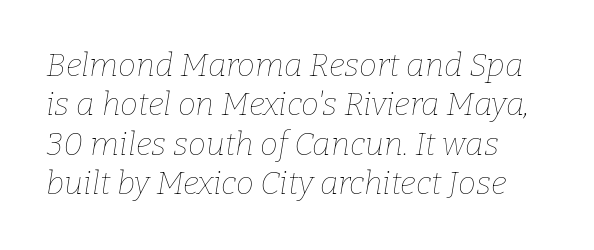
The image shows 32 px thin type, italic (leaning right); set line spacing 1.23x, normal letter spacing, not underlined; low stroke contrast and a medium x-height.
